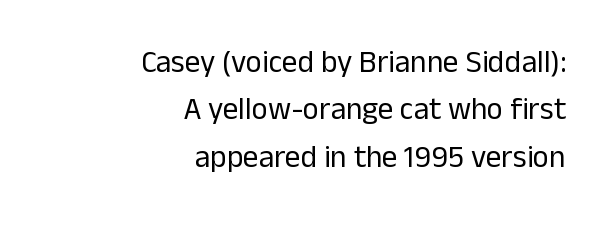
{"serif": "no", "italic": "no", "bold": "no", "weight": "regular", "width": "normal", "stroke_contrast": "low", "x_height": "medium", "monospaced": "no", "underline": "no", "align": "right", "line_spacing": "normal", "line_spacing_ratio": 1.53, "letter_spacing": "normal", "letter_spacing_em": 0.0, "glyph_px": 31}
